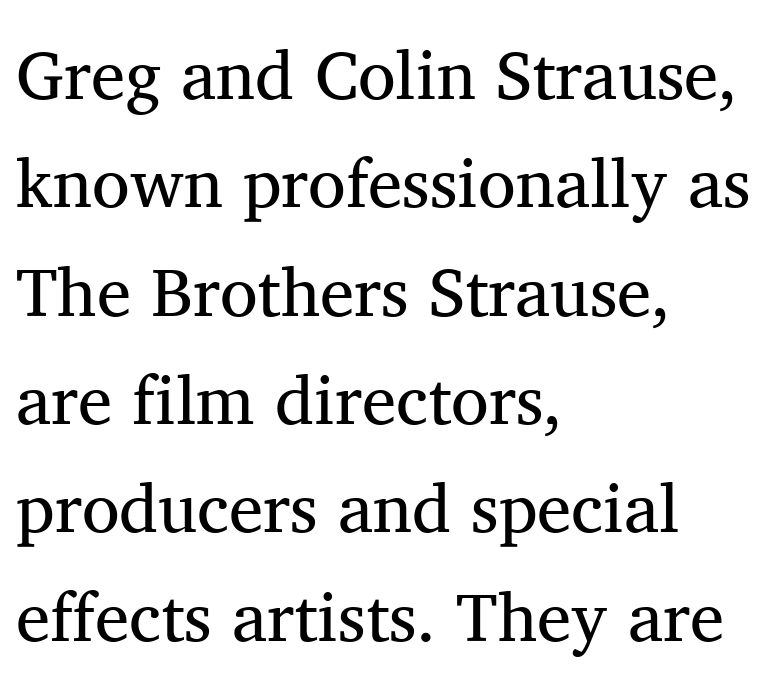
Q: Is the text bold? A: No.
Q: Is the text italic (slanted)? A: No, it is upright.
Q: Is the typeface a serif or a sans-serif typeface? A: Serif.
Q: Is the text underlined? A: No.
Q: How is the paragraph aligned? A: Left-aligned.
Q: Is the spacing between letters normal or unusually wide? A: Normal.
Q: Is the spacing between lines tight, normal or loose? A: Normal.
Q: Width (condensed, normal, or wide)? A: Normal.
Q: Stroke contrast? A: Medium.
Q: x-height? A: Medium.
Q: Monospaced? A: No.
